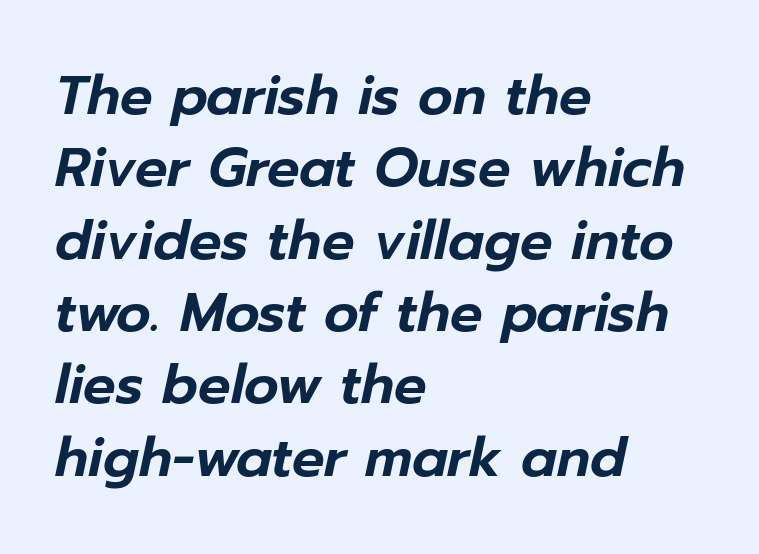
The image shows 54 px text type, italic (leaning right); set left-aligned, normal line spacing (1.34x), normal letter spacing, not underlined; low stroke contrast and a medium x-height.
